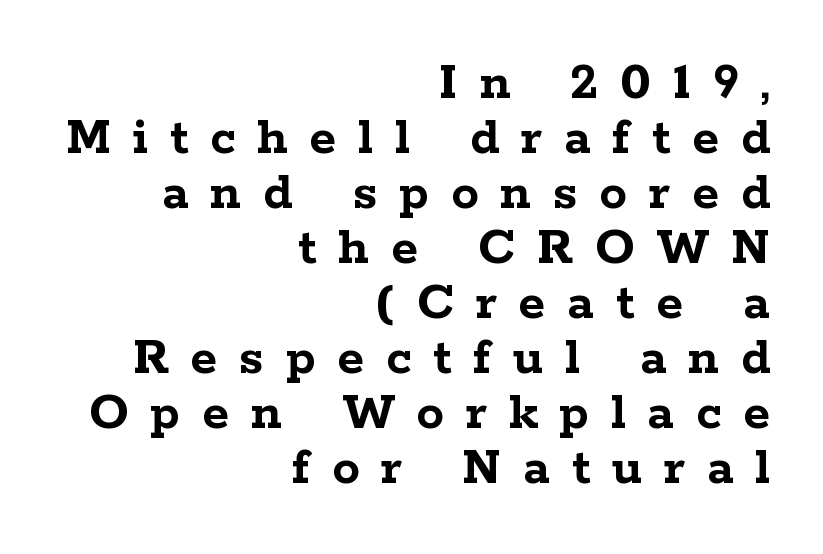
Varying glyph widths throughout — classic text-font behaviour. Each glyph is drawn with heavy, bold strokes. The rendering inserts visible extra space after every character. Short and long lines alike share a common ending point at right.
